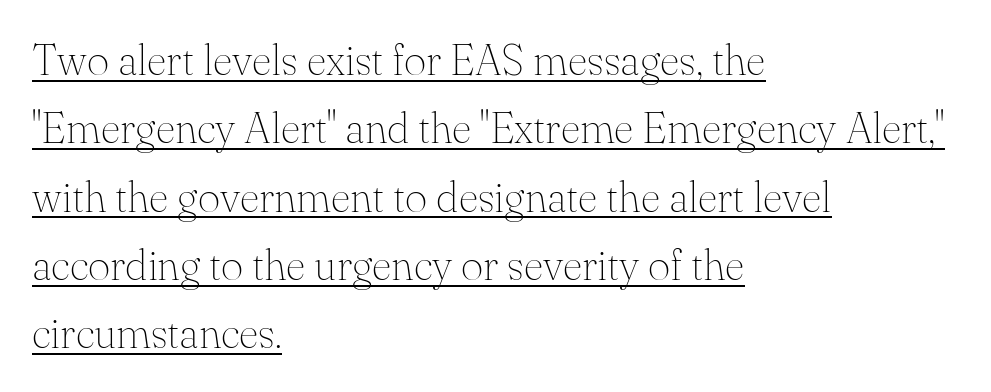
Q: Is the text bold? A: No.
Q: Is the text italic (slanted)? A: No, it is upright.
Q: Is the typeface a serif or a sans-serif typeface? A: Serif.
Q: Is the text underlined? A: Yes.
Q: How is the paragraph aligned? A: Left-aligned.
Q: Is the spacing between letters normal or unusually wide? A: Normal.
Q: Is the spacing between lines tight, normal or loose? A: Normal.
Q: Width (condensed, normal, or wide)? A: Normal.
Q: Stroke contrast? A: Medium.
Q: x-height? A: Small.
Q: Monospaced? A: No.
